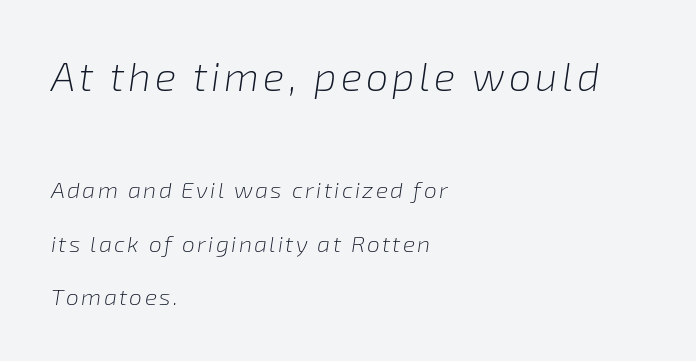
{"italic": "yes", "lean": "right", "slant_degrees": 8, "bold": "no", "weight": "light", "width": "normal", "stroke_contrast": "low", "x_height": "medium", "monospaced": "no", "underline": "no", "align": "left", "line_spacing": "loose", "line_spacing_ratio": 2.31, "larger_block": "first", "size_ratio": 1.74, "glyph_px": 40}
